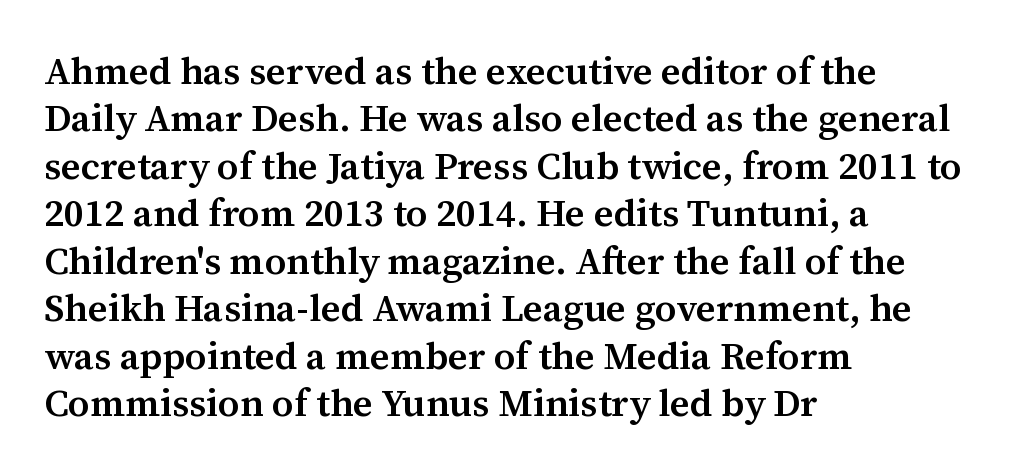
These lines are composed in type with serifs. Honestly, the letter spacing is just normal — you wouldn't notice it. The rendering anchors every line to the left-hand side. On the weight axis this lands at semibold, roughly 600. The passage shown is not underscored anywhere. Summary of vertical rhythm: regular, with standard interline spacing.
